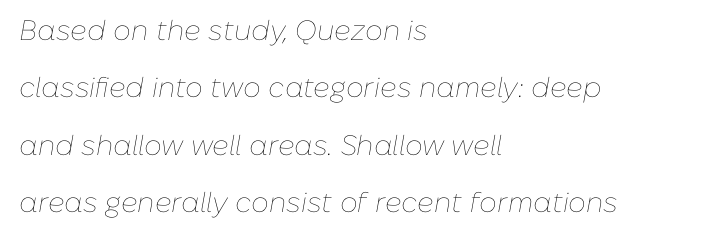
{"italic": "yes", "lean": "right", "slant_degrees": 10, "bold": "no", "weight": "thin", "width": "normal", "stroke_contrast": "low", "x_height": "medium", "monospaced": "no", "underline": "no", "align": "left", "line_spacing": "loose", "line_spacing_ratio": 2.05, "letter_spacing": "normal", "letter_spacing_em": 0.0, "glyph_px": 28}
